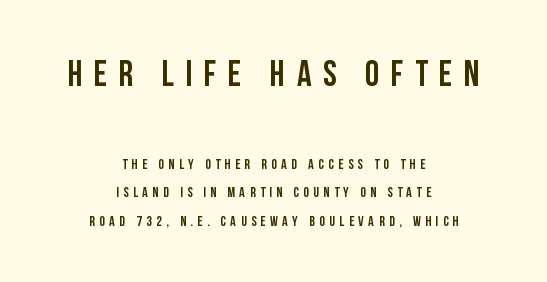
The image shows 36 px condensed sans-serif type, upright; set centered, loose line spacing (2.05x), unusually wide letter spacing (+0.32 em), not underlined; the first (top) block is 2.57x larger; low stroke contrast and a large x-height.
